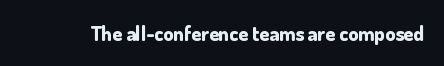
{"italic": "no", "bold": "yes", "underline": "no", "letter_spacing": "normal", "letter_spacing_em": 0.0, "glyph_px": 20}
